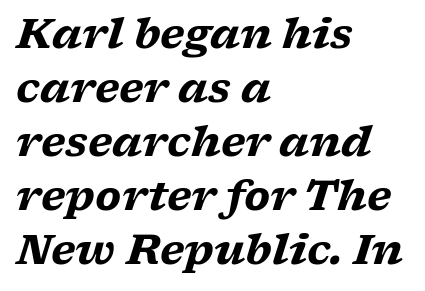
Q: Is the text bold? A: Yes.
Q: Is the text italic (slanted)? A: Yes, it leans right by about 17 degrees.
Q: Is the typeface a serif or a sans-serif typeface? A: Serif.
Q: Is the text underlined? A: No.
Q: How is the paragraph aligned? A: Left-aligned.
Q: Is the spacing between letters normal or unusually wide? A: Normal.
Q: Is the spacing between lines tight, normal or loose? A: Normal.
Q: Width (condensed, normal, or wide)? A: Wide.
Q: Stroke contrast? A: Low.
Q: x-height? A: Medium.
Q: Monospaced? A: No.
